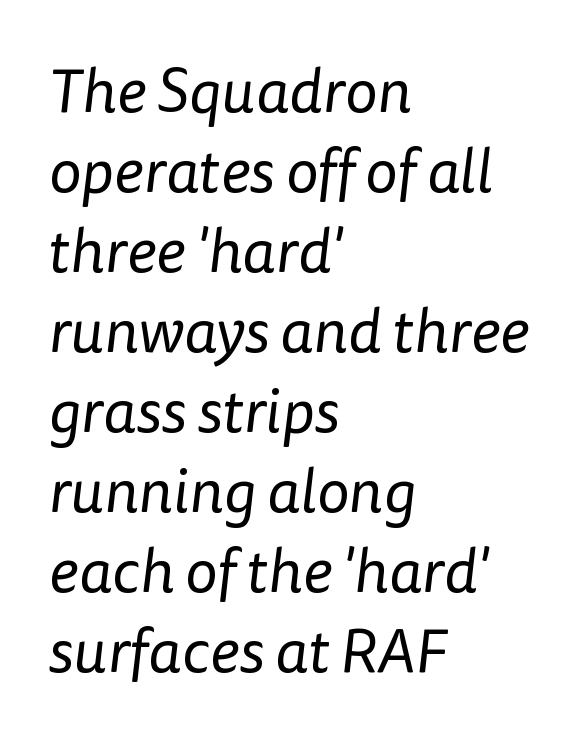
The font family rendered here belongs to the sans-serif group. This sample uses plain, unmodified letter spacing. The specimen omits any rule beneath the text block's lines. These lines are rendered in a variable-pitch font.
